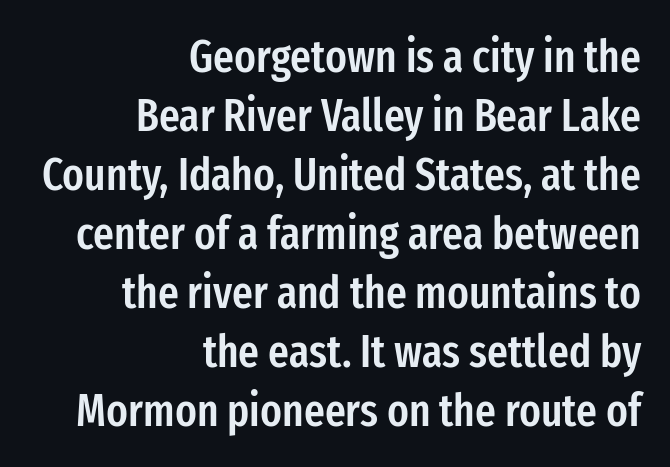
Q: Is the text bold? A: Semi-bold.
Q: Is the text italic (slanted)? A: No, it is upright.
Q: Is the typeface a serif or a sans-serif typeface? A: Sans-serif.
Q: Is the text underlined? A: No.
Q: How is the paragraph aligned? A: Right-aligned.
Q: Is the spacing between letters normal or unusually wide? A: Normal.
Q: Is the spacing between lines tight, normal or loose? A: Normal.
Q: Width (condensed, normal, or wide)? A: Condensed.
Q: Stroke contrast? A: Low.
Q: x-height? A: Medium.
Q: Monospaced? A: No.
